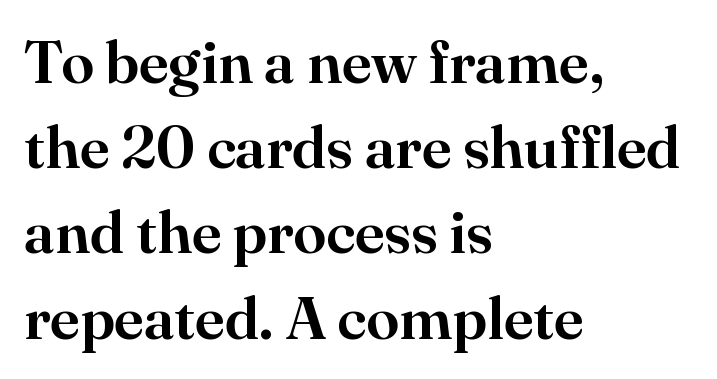
The specimen omits any rule beneath the text block's lines. Between one letter and the next there's only the usual sliver of space. The text block is weighted toward the left margin, trailing off unevenly rightward. The passage shown stacks its lines at a standard gap. Varying glyph widths throughout — classic text-font behaviour.
